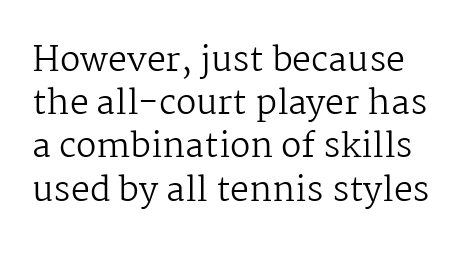
{"serif": "yes", "italic": "no", "bold": "no", "weight": "regular", "width": "normal", "stroke_contrast": "medium", "x_height": "medium", "monospaced": "no", "underline": "no", "line_spacing": "normal", "line_spacing_ratio": 1.27, "letter_spacing": "normal", "letter_spacing_em": 0.0, "glyph_px": 34}
